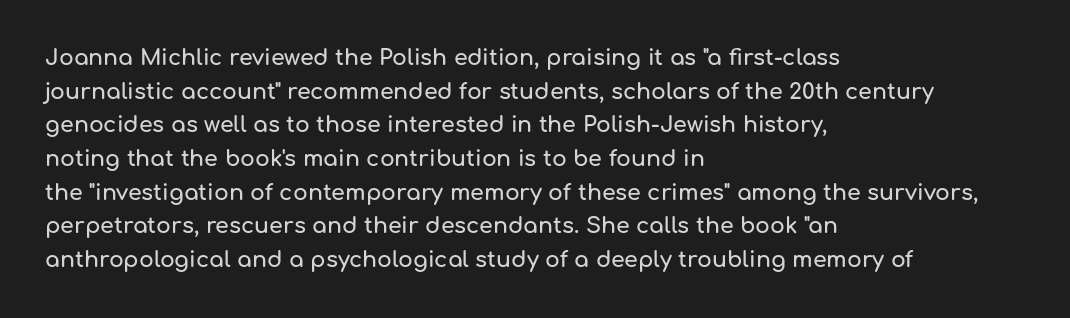
Q: Is the text italic (slanted)? A: No, it is upright.
Q: Is the text underlined? A: No.
Q: How is the paragraph aligned? A: Left-aligned.
Q: Is the spacing between letters normal or unusually wide? A: Normal.
Q: Is the spacing between lines tight, normal or loose? A: Normal.
